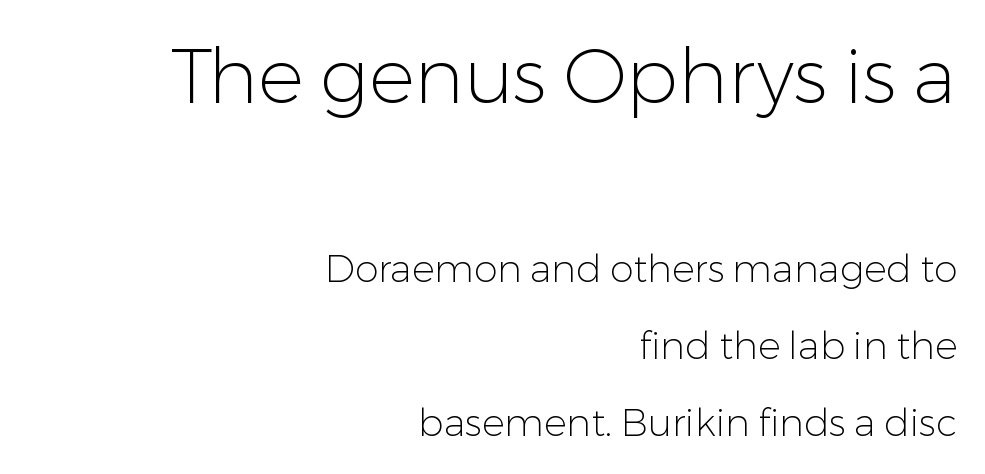
{"serif": "no", "italic": "no", "bold": "no", "weight": "light", "width": "normal", "stroke_contrast": "low", "x_height": "medium", "monospaced": "no", "underline": "no", "align": "right", "line_spacing": "loose", "line_spacing_ratio": 2.02, "letter_spacing": "normal", "letter_spacing_em": 0.0, "larger_block": "first", "size_ratio": 2.03, "glyph_px": 77}
